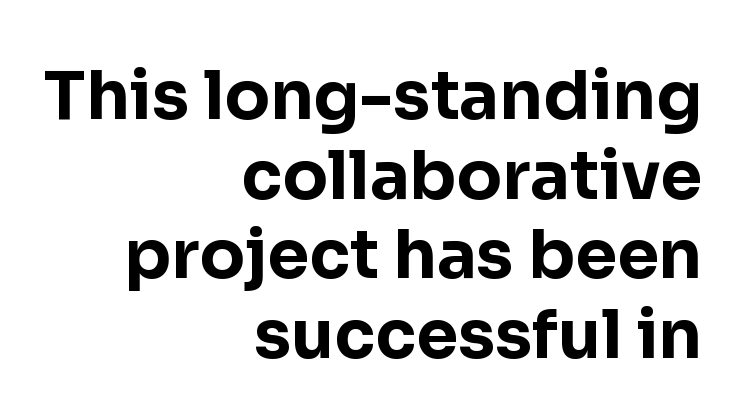
{"serif": "no", "italic": "no", "bold": "yes", "weight": "bold", "width": "normal", "stroke_contrast": "low", "x_height": "medium", "monospaced": "no", "underline": "no", "align": "right", "line_spacing_ratio": 1.19, "letter_spacing": "normal", "letter_spacing_em": 0.0, "glyph_px": 67}
